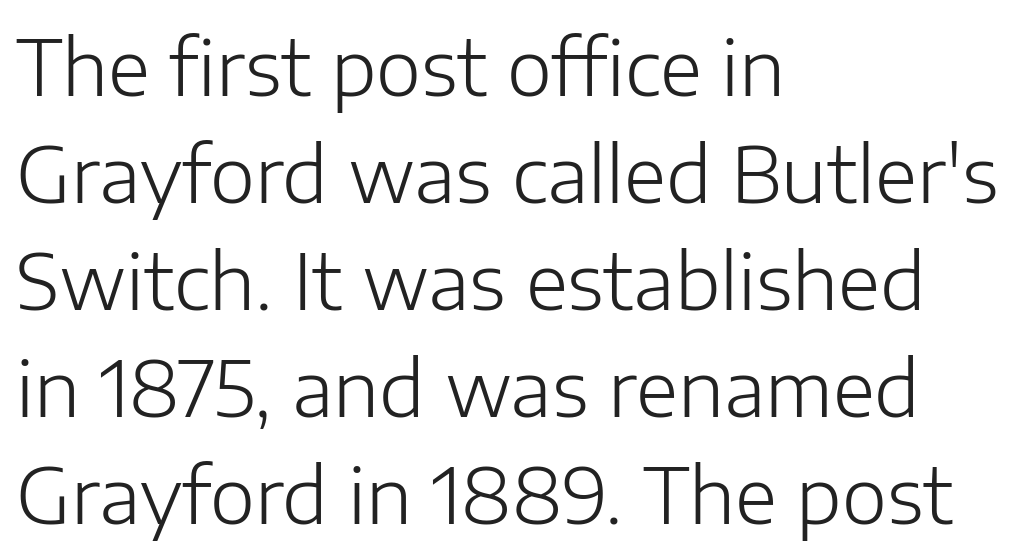
The image shows 77 px light sans-serif type, upright; set left-aligned, normal line spacing (1.39x), normal letter spacing, not underlined; low stroke contrast and a medium x-height.
